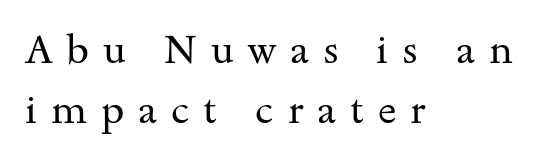
Ordinary non-slanted type is in use. Note the varied advance widths — an 'i' is clearly narrower than an 'm'. Honestly, there is no underline to notice here at all. Compared with typical paragraphs, the rows here are spaced about the same. Classification — serif.
